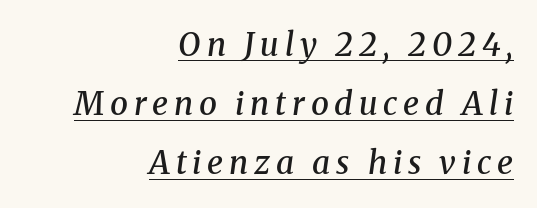
Q: Is the text bold? A: Semi-bold.
Q: Is the text italic (slanted)? A: Yes, it leans right by about 8 degrees.
Q: Is the typeface a serif or a sans-serif typeface? A: Serif.
Q: Is the text underlined? A: Yes.
Q: How is the paragraph aligned? A: Right-aligned.
Q: Width (condensed, normal, or wide)? A: Normal.
Q: Stroke contrast? A: Medium.
Q: x-height? A: Medium.
Q: Monospaced? A: No.
